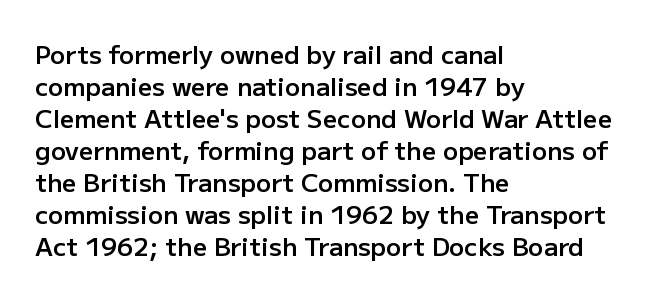
{"italic": "no", "bold": "semi", "underline": "no", "align": "left", "line_spacing": "normal", "line_spacing_ratio": 1.28, "letter_spacing": "normal", "letter_spacing_em": 0.0, "glyph_px": 25}
